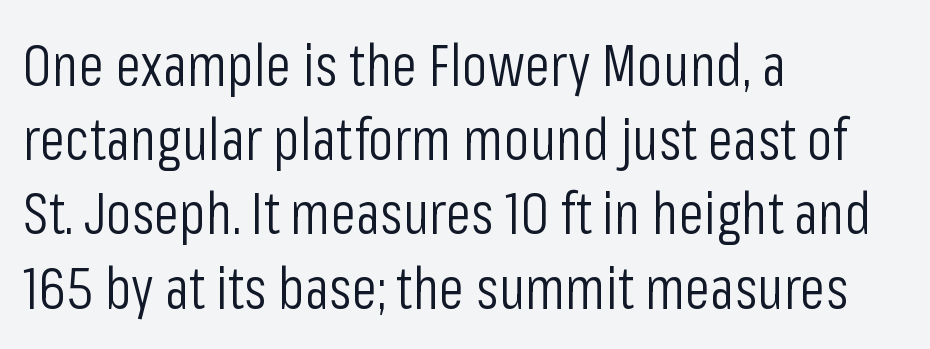
Q: Is the text bold? A: No.
Q: Is the text italic (slanted)? A: No, it is upright.
Q: Is the typeface a serif or a sans-serif typeface? A: Sans-serif.
Q: Is the text underlined? A: No.
Q: How is the paragraph aligned? A: Left-aligned.
Q: Is the spacing between letters normal or unusually wide? A: Normal.
Q: Is the spacing between lines tight, normal or loose? A: Normal.
Q: Width (condensed, normal, or wide)? A: Condensed.
Q: Stroke contrast? A: Low.
Q: x-height? A: Medium.
Q: Monospaced? A: No.
